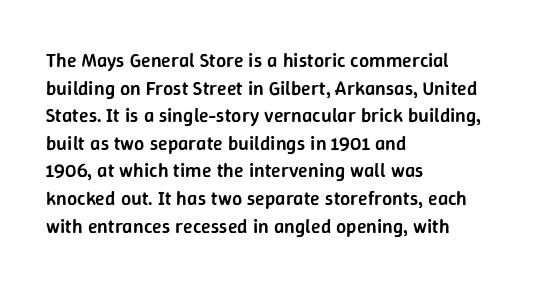
The image shows 20 px text type, upright; set left-aligned, normal line spacing (1.38x), normal letter spacing, not underlined.
